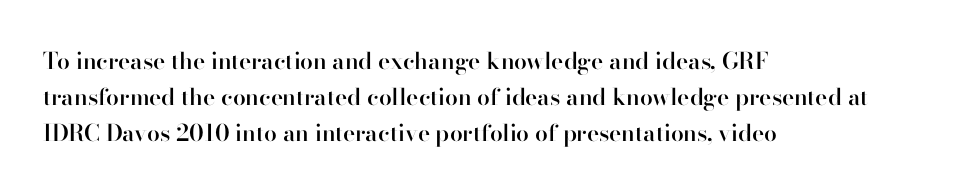
Visually the block forms a straight wall on the left and a jagged coastline on the right. Bold? Not quite — semibold, heavier than regular but stopping short. Horizontal bands of white between lines are of average thickness. Inter-character spacing is left at the font's built-in metrics.
